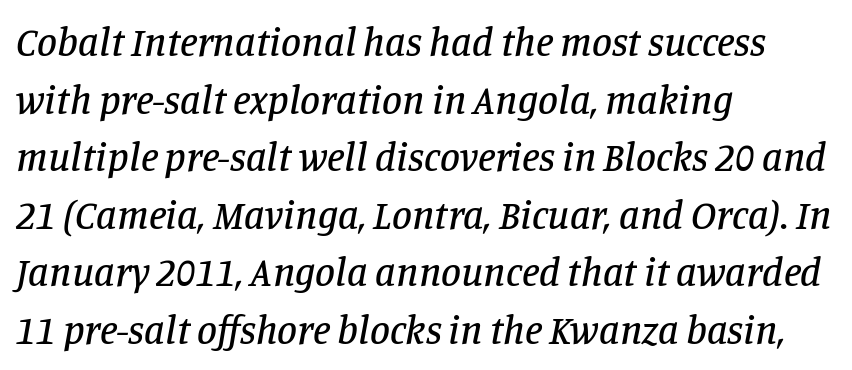
Q: Is the text italic (slanted)? A: Yes, it leans right by about 11 degrees.
Q: Is the typeface a serif or a sans-serif typeface? A: Serif.
Q: Is the text underlined? A: No.
Q: How is the paragraph aligned? A: Left-aligned.
Q: Is the spacing between letters normal or unusually wide? A: Normal.
Q: Is the spacing between lines tight, normal or loose? A: Normal.
Q: Width (condensed, normal, or wide)? A: Normal.
Q: Stroke contrast? A: Low.
Q: x-height? A: Large.
Q: Monospaced? A: No.
